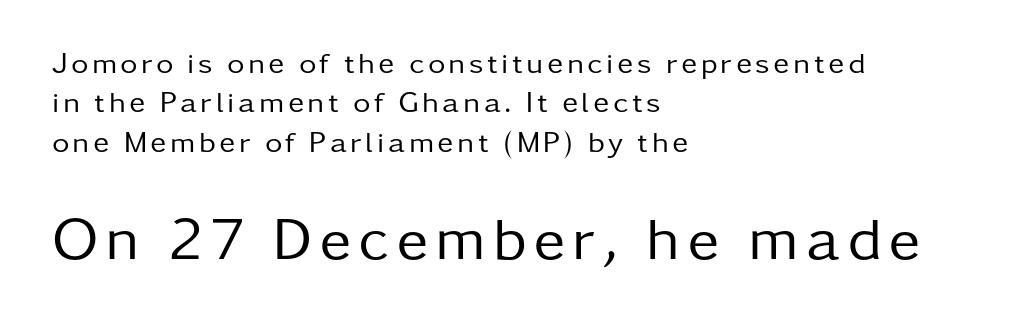
{"serif": "no", "italic": "no", "bold": "no", "weight": "regular", "width": "normal", "stroke_contrast": "low", "x_height": "medium", "monospaced": "no", "underline": "no", "align": "left", "line_spacing": "normal", "line_spacing_ratio": 1.31, "larger_block": "second", "size_ratio": 2.0, "glyph_px": 60}
